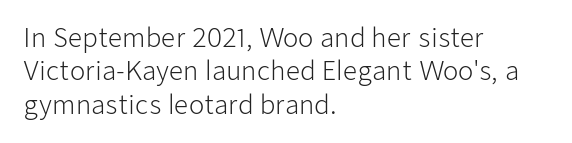
The image shows 25 px text type, upright; set left-aligned, normal line spacing (1.34x), normal letter spacing, not underlined.
